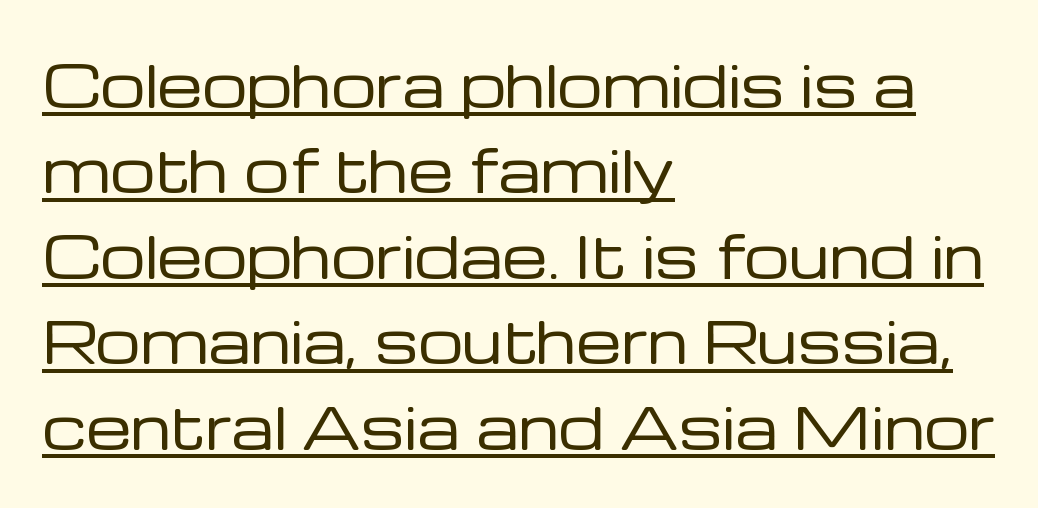
The image shows 57 px regular-weight sans-serif type, upright; set left-aligned, normal line spacing (1.5x), normal letter spacing, underlined; low stroke contrast and a medium x-height.
